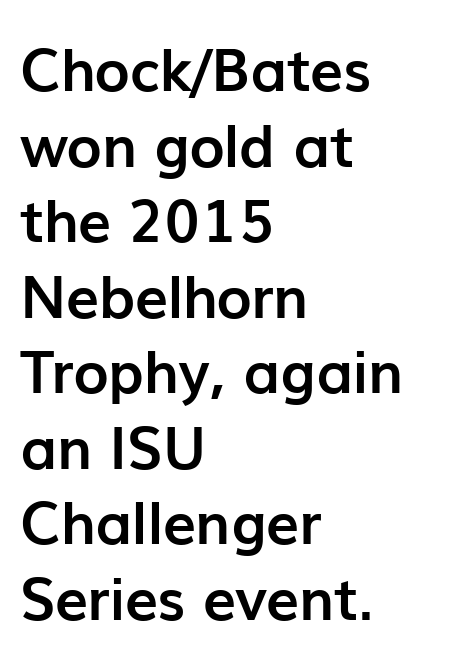
How would I describe the line gaps? Plain and ordinary. Does extra space separate the letters? No, they use regular spacing. Underlining? Definitely not there. Compared with an ordinary text face, these strokes are far heavier — a full bold. The face used here is proportionally spaced, like ordinary book or web type. Tall strokes in this sample are plumb rather than angled.
